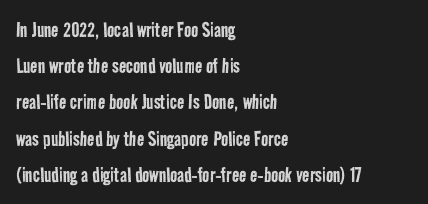
Q: Is the text bold? A: No.
Q: Is the text underlined? A: No.
Q: How is the paragraph aligned? A: Left-aligned.
Q: Is the spacing between letters normal or unusually wide? A: Normal.
Q: Is the spacing between lines tight, normal or loose? A: Normal.
